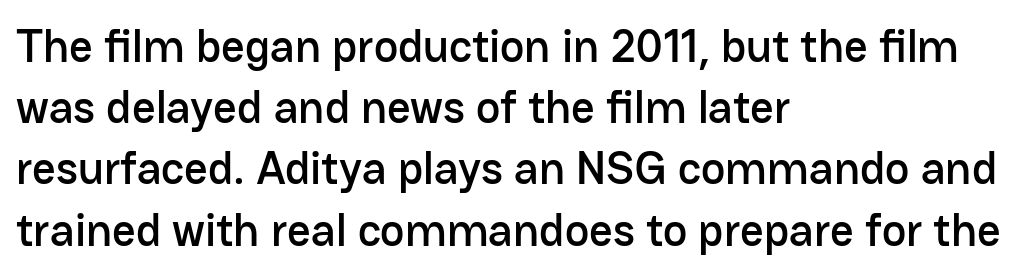
{"serif": "no", "italic": "no", "width": "normal", "stroke_contrast": "low", "x_height": "medium", "monospaced": "no", "underline": "no", "align": "left", "line_spacing": "normal", "line_spacing_ratio": 1.33, "letter_spacing": "normal", "letter_spacing_em": 0.0, "glyph_px": 46}
